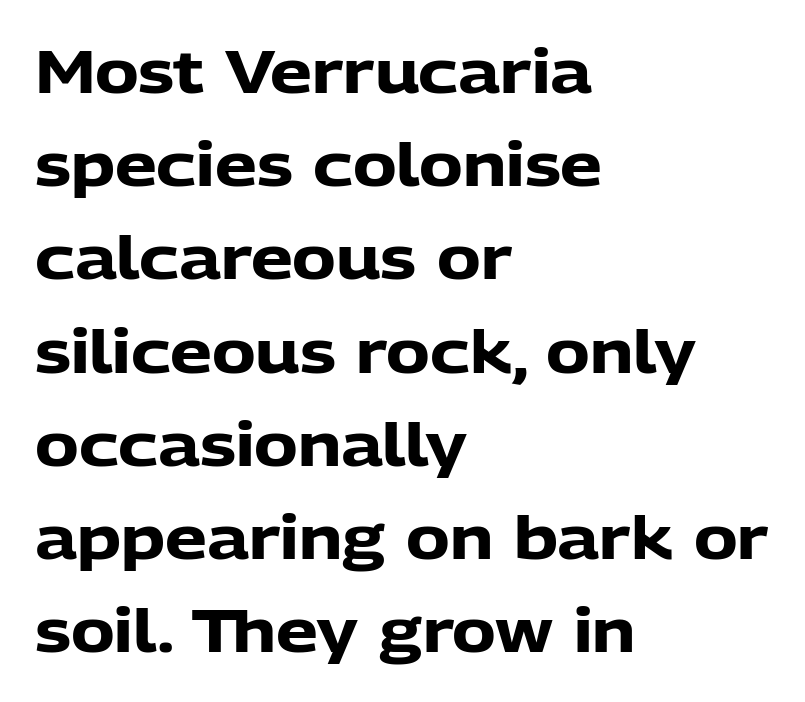
{"serif": "no", "italic": "no", "bold": "yes", "weight": "heavy", "width": "normal", "stroke_contrast": "low", "x_height": "medium", "monospaced": "no", "underline": "no", "align": "left", "line_spacing": "normal", "line_spacing_ratio": 1.58, "letter_spacing": "normal", "letter_spacing_em": 0.0, "glyph_px": 59}
